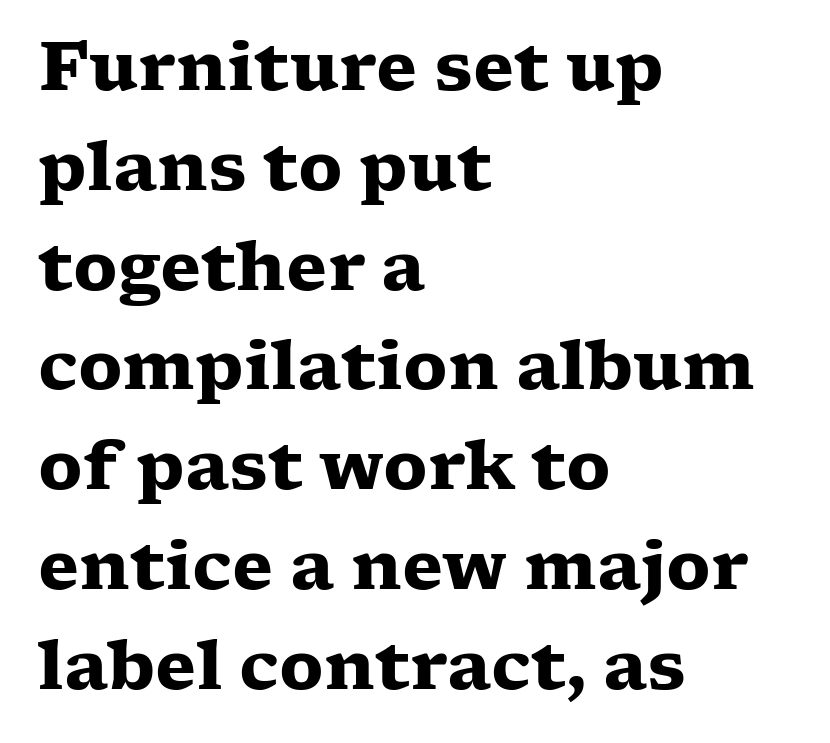
The image shows 67 px heavy, wide serif type, upright; set left-aligned, normal line spacing (1.49x), normal letter spacing, not underlined; low stroke contrast and a medium x-height.
